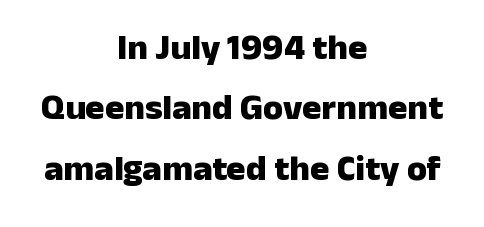
Q: Is the text bold? A: Yes.
Q: Is the text italic (slanted)? A: No, it is upright.
Q: Is the typeface a serif or a sans-serif typeface? A: Sans-serif.
Q: Is the text underlined? A: No.
Q: How is the paragraph aligned? A: Centered.
Q: Is the spacing between letters normal or unusually wide? A: Normal.
Q: Is the spacing between lines tight, normal or loose? A: Normal.
Q: Width (condensed, normal, or wide)? A: Normal.
Q: Stroke contrast? A: Low.
Q: x-height? A: Medium.
Q: Monospaced? A: No.
